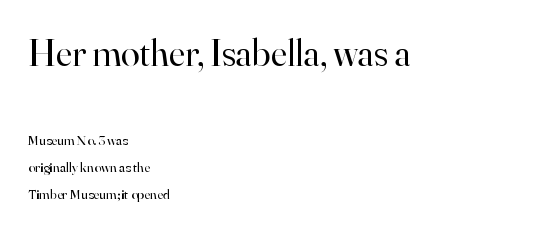
Type style note: has serifs. The passage is arranged the way most books set body copy — flush left. Think of a printed novel: that variable character pitch is what you see here. Which chunk is bigger? The first one — the top block dwarfs the bottom.
